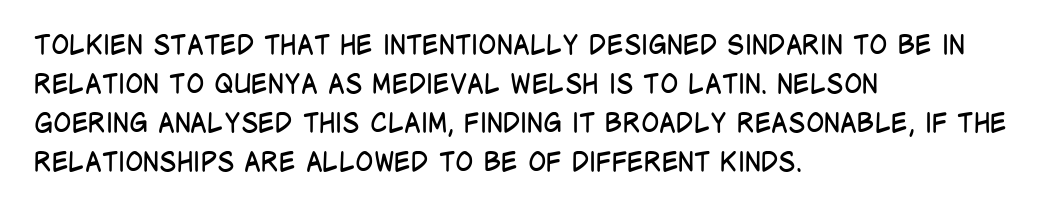
{"italic": "no", "bold": "no", "underline": "no", "align": "left", "line_spacing": "normal", "line_spacing_ratio": 1.45, "letter_spacing": "normal", "letter_spacing_em": 0.0, "glyph_px": 27}
